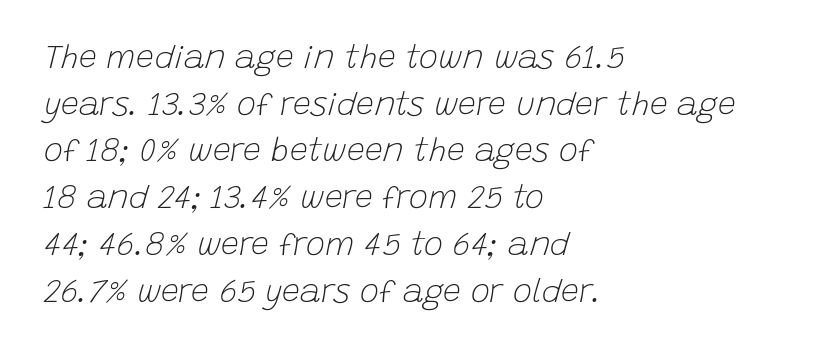
The face used here is rendered with its standard letterfit. The letters are slanted; this is an italic face. The passage shown is typed in a proportional face where columns would drift. Visually the block forms a straight wall on the left and a jagged coastline on the right.
